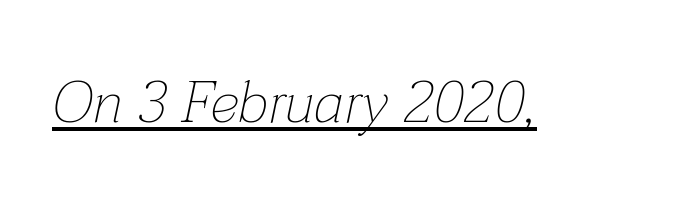
{"italic": "yes", "lean": "right", "slant_degrees": 12, "bold": "no", "weight": "thin", "width": "normal", "stroke_contrast": "low", "x_height": "medium", "monospaced": "no", "underline": "yes", "letter_spacing": "normal", "letter_spacing_em": 0.0, "glyph_px": 59}
